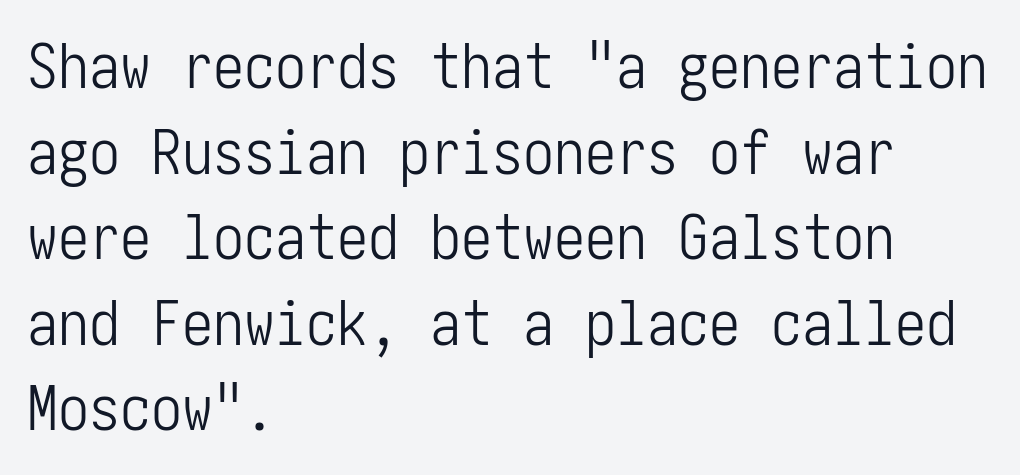
The image shows 62 px light, condensed sans-serif type, upright; set left-aligned, normal line spacing (1.38x), normal letter spacing, not underlined; low stroke contrast and a medium x-height.
